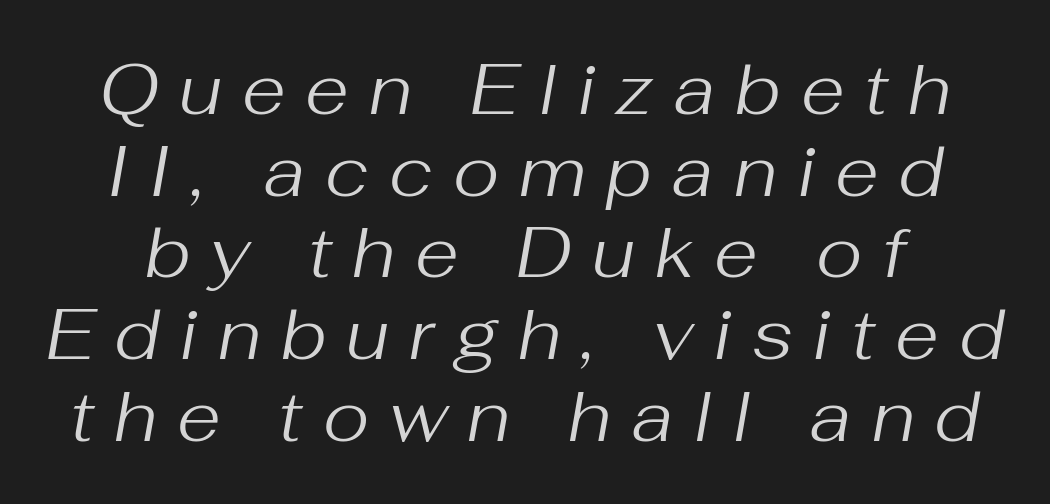
Each row of text sits above clean, open space. The weight tops out at a normal text grade. Is the letter spacing exaggerated? Yes — the characters are pushed far apart. Proportional: the letters do not fall into vertical columns. Interline gaps are noticeably narrow in this sample.
